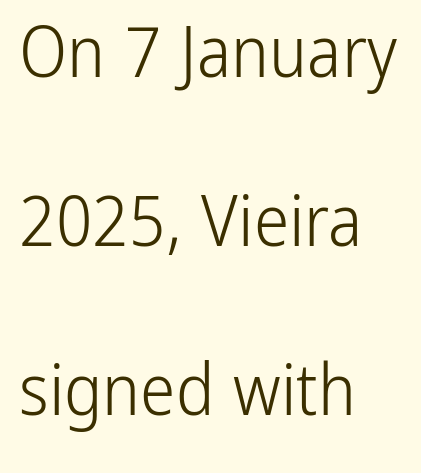
The image shows 71 px light, condensed sans-serif type, upright; set left-aligned, loose line spacing (2.38x), normal letter spacing, not underlined; low stroke contrast and a medium x-height.
